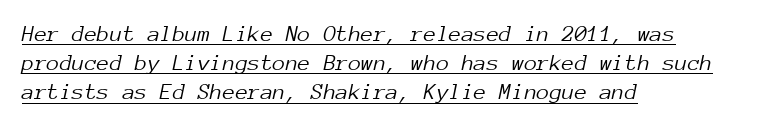
{"italic": "yes", "lean": "right", "slant_degrees": 12, "bold": "no", "underline": "yes", "align": "left", "line_spacing": "normal", "line_spacing_ratio": 1.27, "letter_spacing": "normal", "letter_spacing_em": 0.0, "glyph_px": 23}
